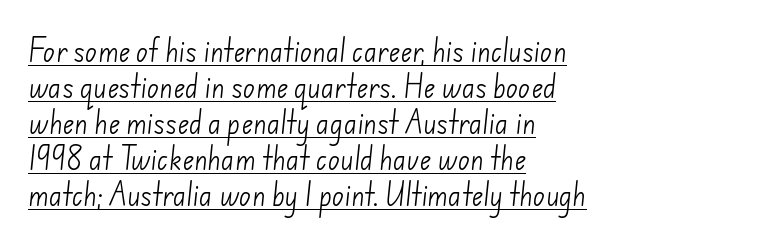
The image shows 25 px text type; set left-aligned, normal line spacing (1.44x), normal letter spacing, underlined.
